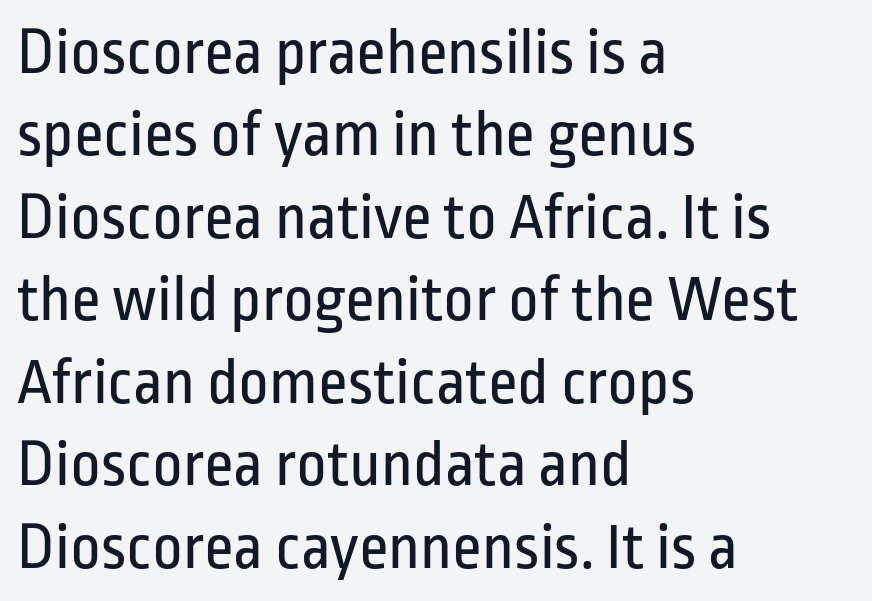
The image shows 66 px regular-weight, condensed sans-serif type, upright; set left-aligned, normal line spacing (1.25x), normal letter spacing, not underlined; low stroke contrast and a medium x-height.
